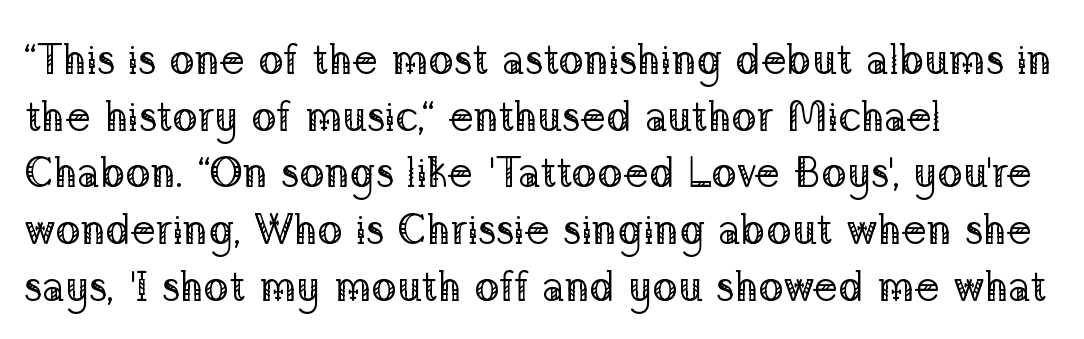
Think of a printed novel: that variable character pitch is what you see here. Observe the ordinary spacing: letters are neighbours, not strangers. Notice how descenders clear the ascenders below comfortably — that's standard leading. These glyphs show unthickened strokes, regular width or finer. The passage shown is typeset with a serif family. Notice how the stems are strictly vertical — no italics here.
